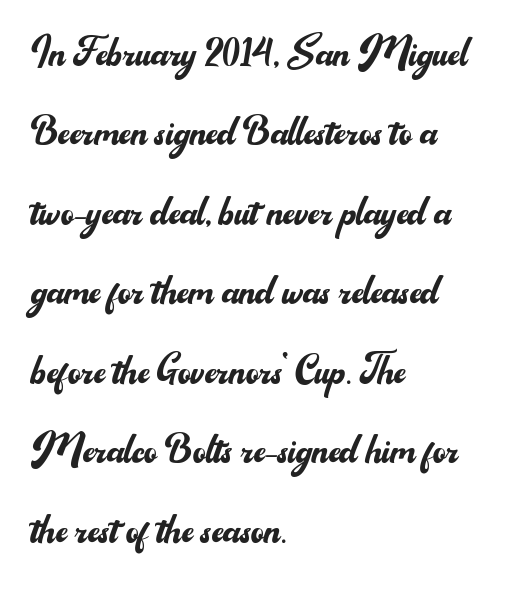
Q: Is the text bold? A: No.
Q: Is the text italic (slanted)? A: Yes.
Q: Is the typeface a serif or a sans-serif typeface? A: Sans-serif.
Q: Is the text underlined? A: No.
Q: How is the paragraph aligned? A: Left-aligned.
Q: Is the spacing between letters normal or unusually wide? A: Normal.
Q: Is the spacing between lines tight, normal or loose? A: Normal.
Q: Width (condensed, normal, or wide)? A: Normal.
Q: Stroke contrast? A: Medium.
Q: x-height? A: Small.
Q: Monospaced? A: No.
